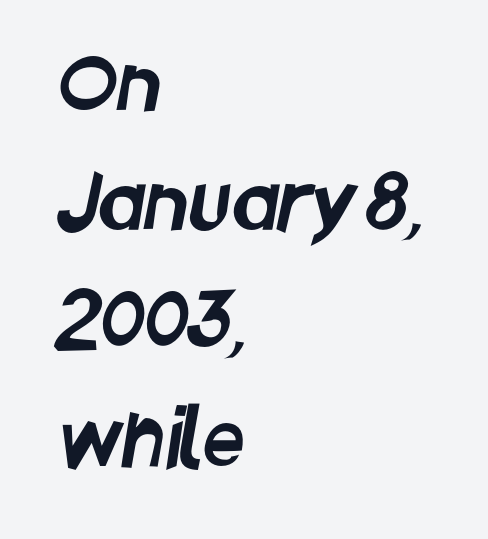
Where is the straight margin? On the left. Bare-footed words on every line. The type family on display is of the sans-serif kind. Students, observe: this is what conventionally led text looks like. Tracking here is standard; glyphs follow each other at the usual distance. Here the designer chose a conventional face with non-uniform glyph widths.
